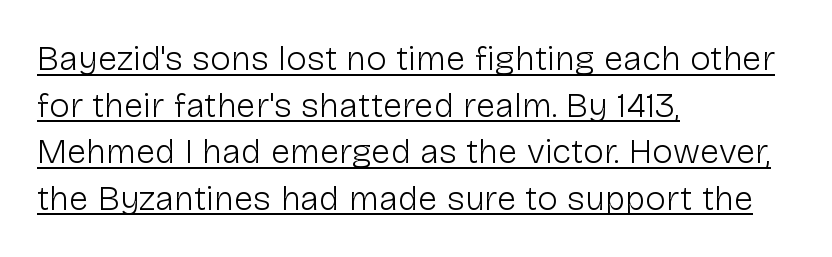
The image shows 35 px light sans-serif type, upright; set left-aligned, normal line spacing (1.33x), normal letter spacing, underlined; low stroke contrast and a medium x-height.
